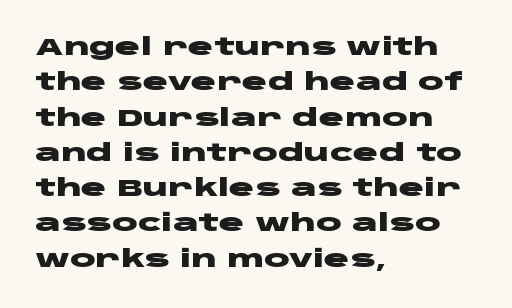
Q: Is the text bold? A: Yes.
Q: Is the text italic (slanted)? A: No, it is upright.
Q: Is the text underlined? A: No.
Q: How is the paragraph aligned? A: Left-aligned.
Q: Is the spacing between letters normal or unusually wide? A: Normal.
Q: Is the spacing between lines tight, normal or loose? A: Normal.
